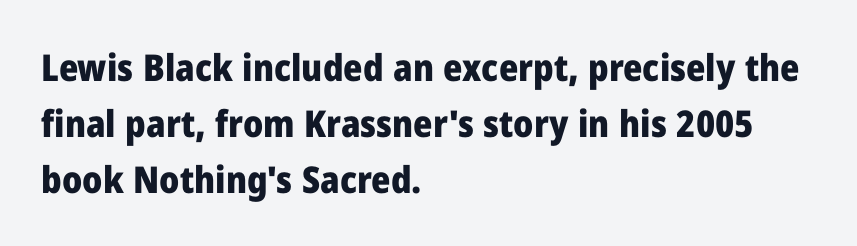
{"serif": "no", "italic": "no", "bold": "yes", "weight": "heavy", "width": "normal", "stroke_contrast": "low", "x_height": "medium", "monospaced": "no", "underline": "no", "align": "left", "line_spacing": "normal", "line_spacing_ratio": 1.52, "letter_spacing": "normal", "letter_spacing_em": 0.0, "glyph_px": 37}
